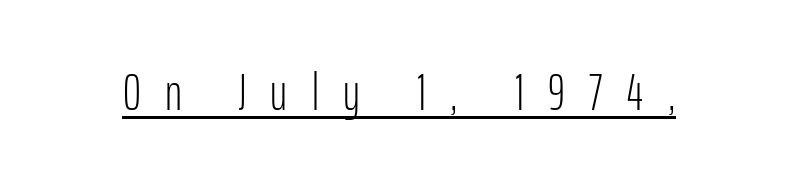
Q: Is the text bold? A: No.
Q: Is the text italic (slanted)? A: No, it is upright.
Q: Is the typeface a serif or a sans-serif typeface? A: Sans-serif.
Q: Is the text underlined? A: Yes.
Q: Is the spacing between letters normal or unusually wide? A: Unusually wide.
Q: Width (condensed, normal, or wide)? A: Condensed.
Q: Stroke contrast? A: Low.
Q: x-height? A: Medium.
Q: Monospaced? A: No.
